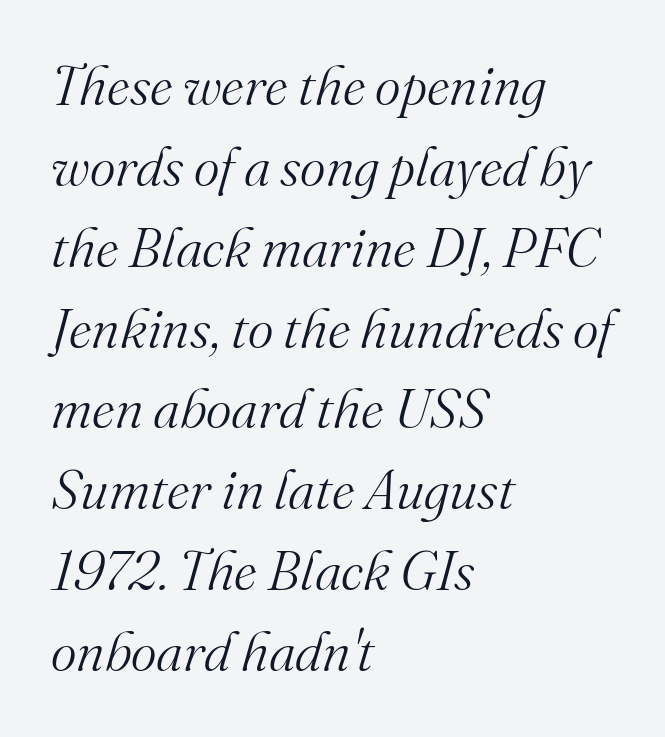
Style check: oblique. In terms of letterform style, serifs are clearly present. The zone under the glyphs is completely vacant. The block of text has a typical density, with ordinary space between rows. Here the glyphs are tracked normally, forming tight word shapes.
